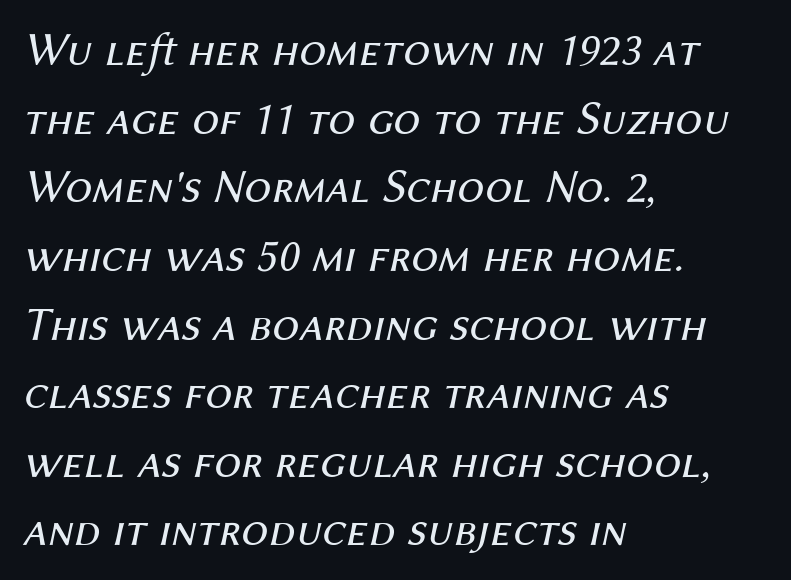
Q: Is the text bold? A: No.
Q: Is the text italic (slanted)? A: Yes, it leans right by about 12 degrees.
Q: Is the text underlined? A: No.
Q: How is the paragraph aligned? A: Left-aligned.
Q: Is the spacing between letters normal or unusually wide? A: Normal.
Q: Is the spacing between lines tight, normal or loose? A: Normal.
Q: Width (condensed, normal, or wide)? A: Normal.
Q: Stroke contrast? A: Medium.
Q: x-height? A: Medium.
Q: Monospaced? A: No.
